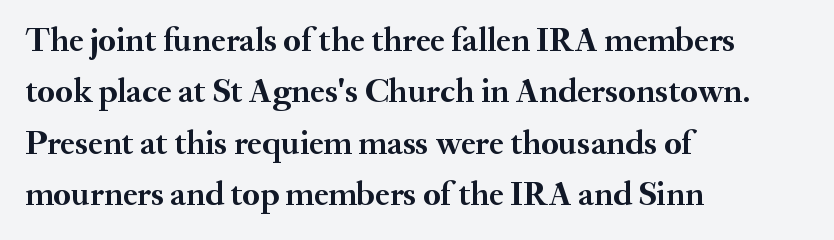
Students, note that the glyphs here touch the page at normal intervals. A typesetter would mark this as roman, not italic. This block has exactly the height ordinary leading produces. A classic flush-left, rag-right setting is used for this passage. Check where the strokes stop: tiny serifs finish them off.
